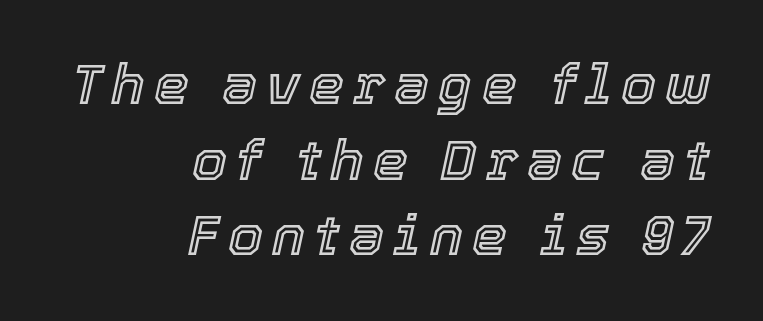
How would I describe the line gaps? Plain and ordinary. Each letter keeps its own natural width here, so spacing adapts to shape. Line endings align vertically; line beginnings do not. The strip under each line holds only bare page.
